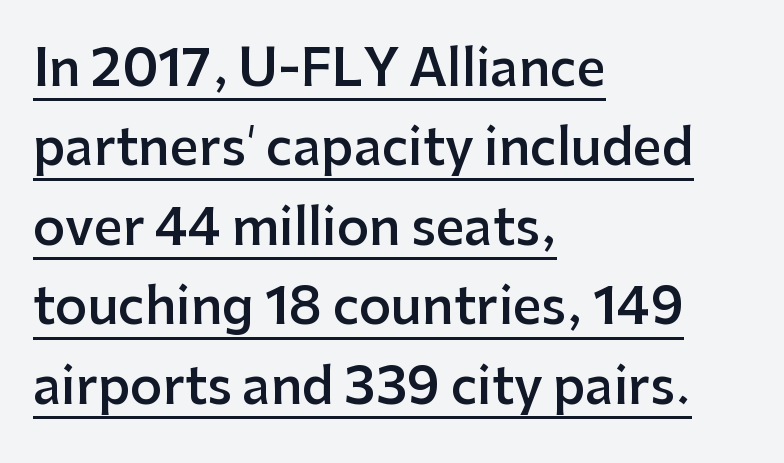
Q: Is the text bold? A: Semi-bold.
Q: Is the text italic (slanted)? A: No, it is upright.
Q: Is the typeface a serif or a sans-serif typeface? A: Sans-serif.
Q: Is the text underlined? A: Yes.
Q: How is the paragraph aligned? A: Left-aligned.
Q: Is the spacing between letters normal or unusually wide? A: Normal.
Q: Is the spacing between lines tight, normal or loose? A: Normal.
Q: Width (condensed, normal, or wide)? A: Normal.
Q: Stroke contrast? A: Low.
Q: x-height? A: Medium.
Q: Monospaced? A: No.
